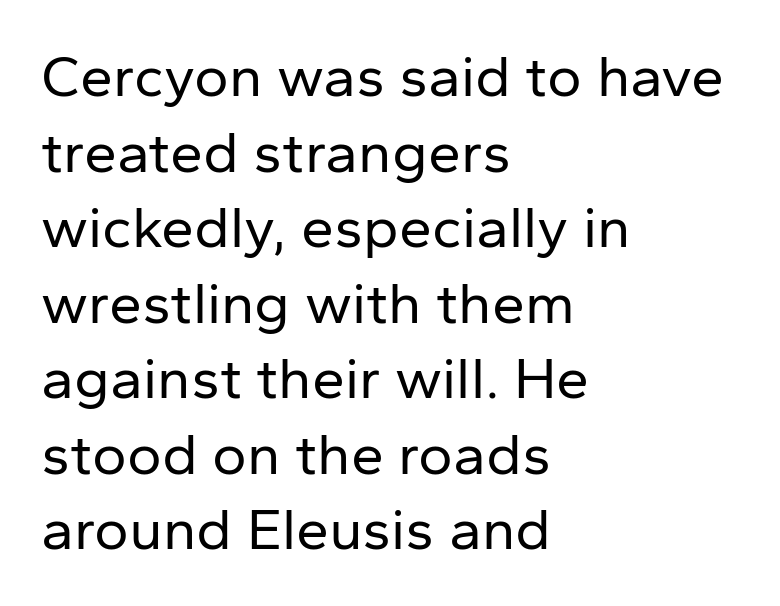
Q: Is the text bold? A: No.
Q: Is the text italic (slanted)? A: No, it is upright.
Q: Is the typeface a serif or a sans-serif typeface? A: Sans-serif.
Q: Is the text underlined? A: No.
Q: How is the paragraph aligned? A: Left-aligned.
Q: Is the spacing between letters normal or unusually wide? A: Normal.
Q: Is the spacing between lines tight, normal or loose? A: Normal.
Q: Width (condensed, normal, or wide)? A: Normal.
Q: Stroke contrast? A: Low.
Q: x-height? A: Medium.
Q: Monospaced? A: No.
